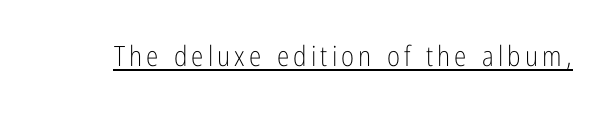
Ink coverage per letter is moderate at most. The rendering uses natural spacing where letterforms have individual widths. A typographer would call this underscored text. Upright lettering throughout.
